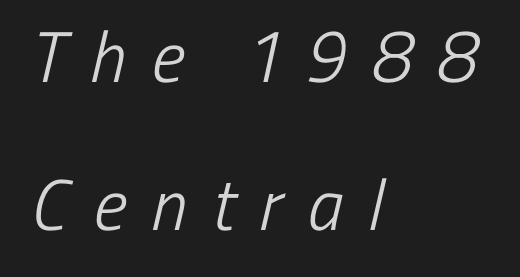
Q: Is the text bold? A: No.
Q: Is the typeface a serif or a sans-serif typeface? A: Sans-serif.
Q: Is the text underlined? A: No.
Q: How is the paragraph aligned? A: Left-aligned.
Q: Is the spacing between letters normal or unusually wide? A: Unusually wide.
Q: Is the spacing between lines tight, normal or loose? A: Loose.
Q: Width (condensed, normal, or wide)? A: Condensed.
Q: Stroke contrast? A: Low.
Q: x-height? A: Medium.
Q: Monospaced? A: No.
